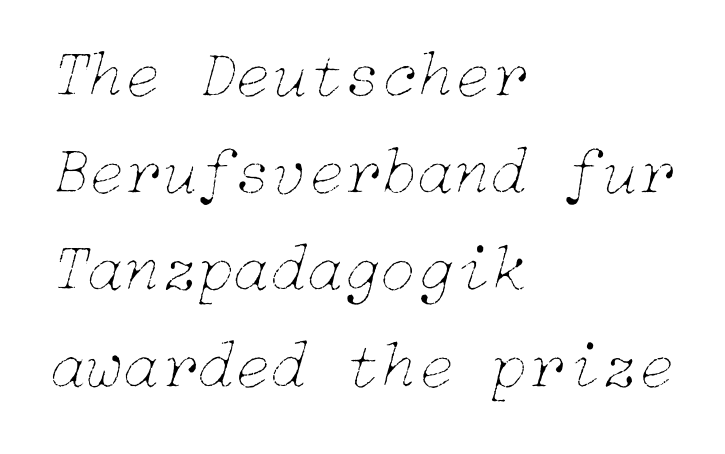
{"italic": "yes", "lean": "right", "slant_degrees": 15, "bold": "no", "weight": "thin", "width": "normal", "stroke_contrast": "low", "x_height": "medium", "underline": "no", "align": "left", "line_spacing": "normal", "line_spacing_ratio": 1.45, "letter_spacing": "normal", "letter_spacing_em": 0.0, "glyph_px": 67}
